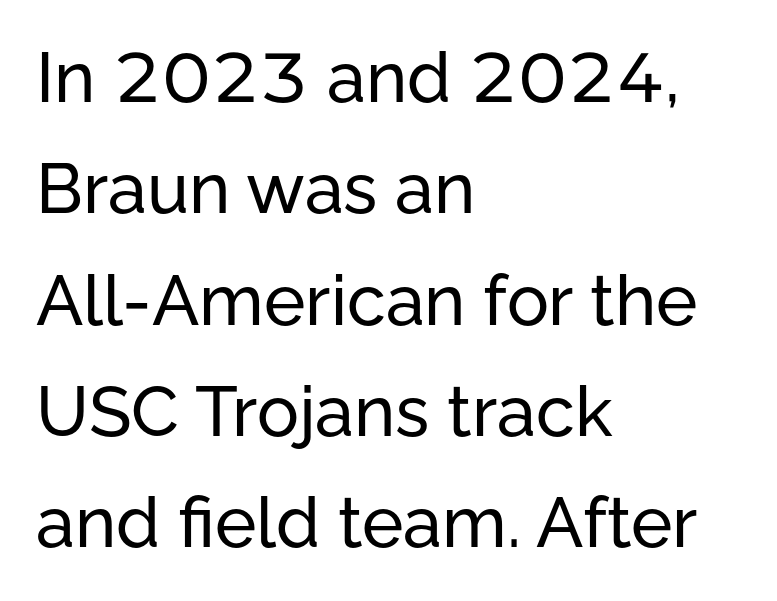
{"serif": "no", "italic": "no", "width": "normal", "stroke_contrast": "low", "x_height": "medium", "monospaced": "no", "underline": "no", "align": "left", "line_spacing": "normal", "line_spacing_ratio": 1.59, "letter_spacing": "normal", "letter_spacing_em": 0.0, "glyph_px": 70}
